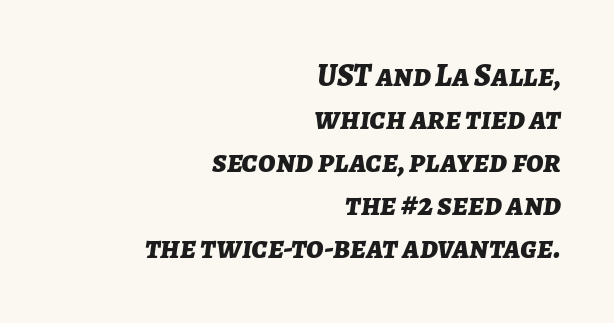
{"italic": "yes", "lean": "right", "slant_degrees": 7, "bold": "yes", "weight": "bold", "width": "normal", "stroke_contrast": "low", "x_height": "medium", "monospaced": "no", "underline": "no", "align": "right", "line_spacing": "normal", "line_spacing_ratio": 1.34, "letter_spacing": "normal", "letter_spacing_em": 0.0, "glyph_px": 32}
